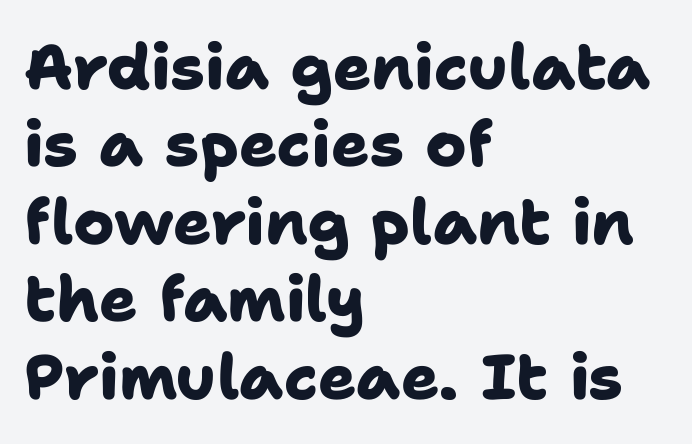
The image shows 63 px heavy sans-serif type; set left-aligned, line spacing 1.23x, normal letter spacing, not underlined; low stroke contrast and a medium x-height.
